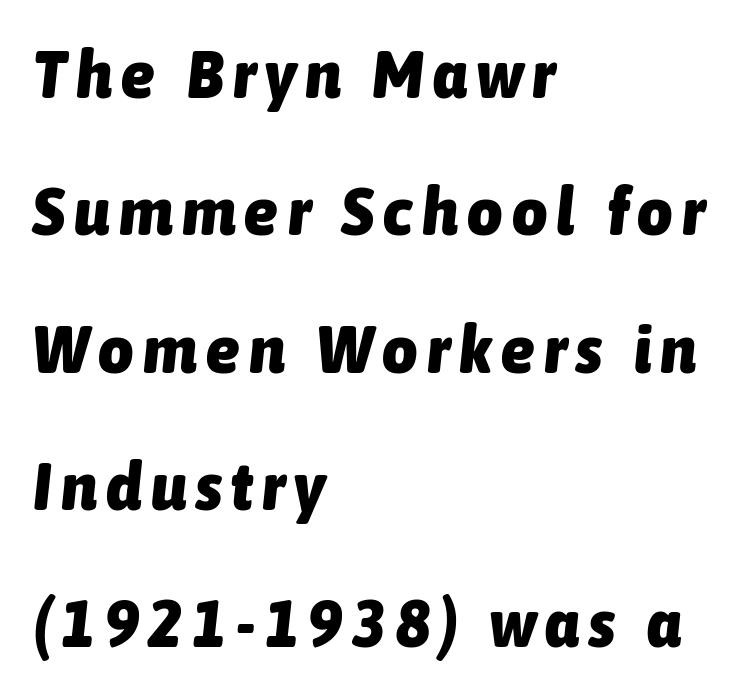
The image shows 68 px heavy, condensed type, italic (leaning right); set left-aligned, loose line spacing (2.02x), not underlined; low stroke contrast and a medium x-height.
